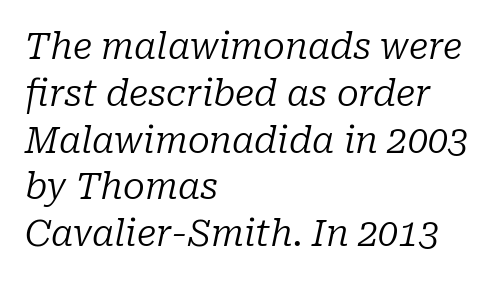
Slanted lettering throughout. The area under the type is left untouched. Weight: regular or lighter. Is the block centered? No — it sits flush against the left margin. Unlike a clean sans, this face finishes its strokes with serifs.
